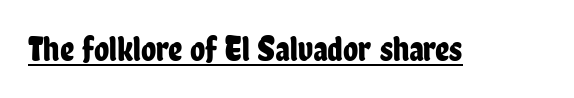
{"serif": "no", "italic": "no", "width": "condensed", "stroke_contrast": "low", "x_height": "medium", "monospaced": "no", "underline": "yes", "letter_spacing": "normal", "letter_spacing_em": 0.0, "glyph_px": 35}
